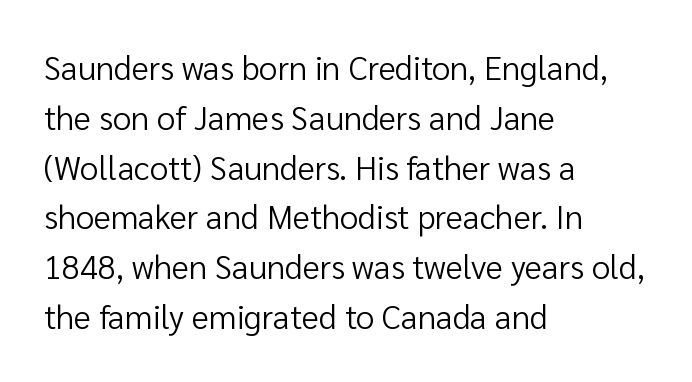
In terms of letterform style, serifs are entirely absent. The glyphs are unaccompanied by any horizontal stroke below them. Varying glyph widths throughout — classic text-font behaviour. Default kerning and tracking; the words read as compact shapes.
